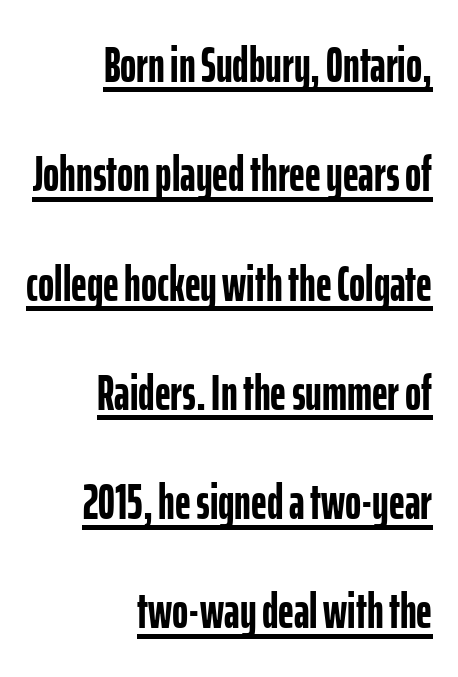
{"serif": "no", "italic": "no", "bold": "yes", "weight": "semibold", "width": "condensed", "stroke_contrast": "low", "x_height": "medium", "monospaced": "no", "underline": "yes", "align": "right", "line_spacing": "loose", "line_spacing_ratio": 2.23, "letter_spacing": "normal", "letter_spacing_em": 0.0, "glyph_px": 49}
